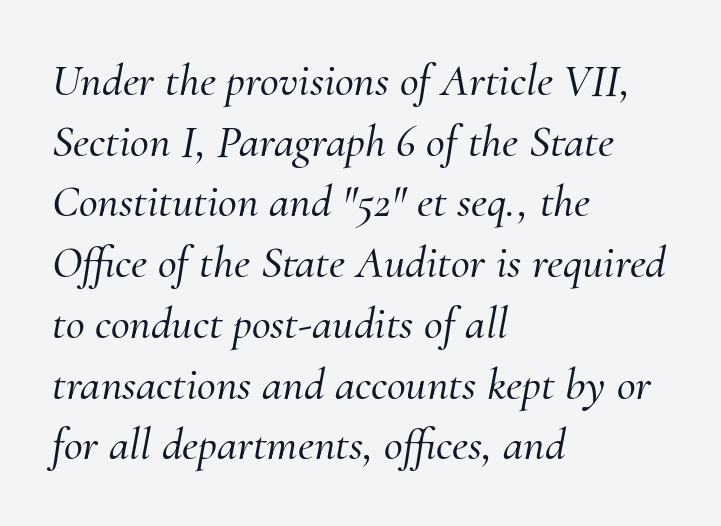
Honestly, the row spacing looks completely unremarkable. Observe the ordinary spacing: letters are neighbours, not strangers. The specimen omits any rule beneath the text block's lines. To sum up the face: it has serifs. A classic flush-left, rag-right setting is used for this passage.
